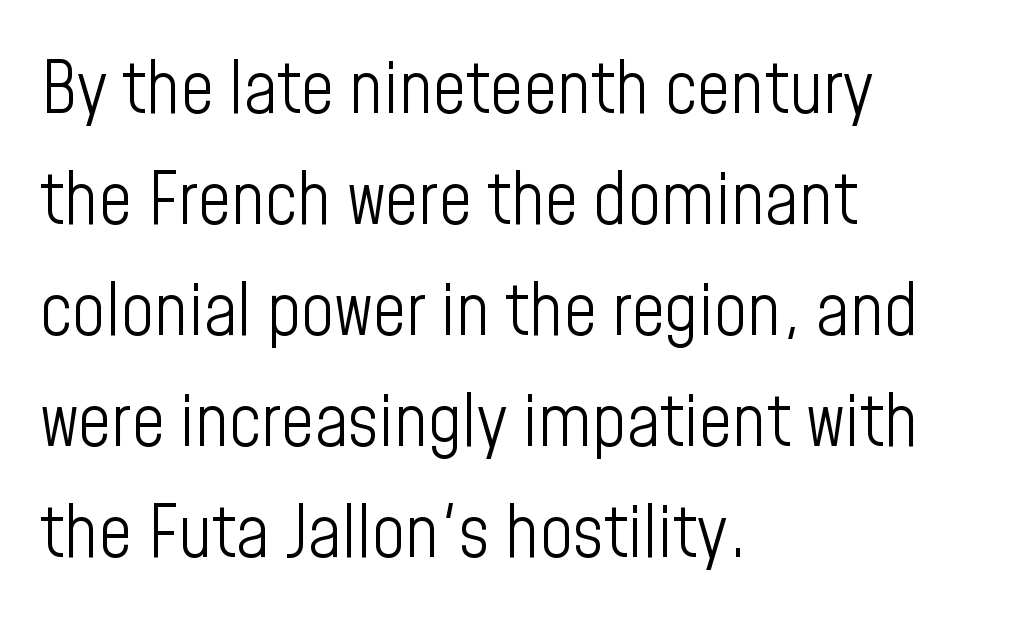
The image shows 73 px light, condensed sans-serif type, upright; set left-aligned, normal line spacing (1.52x), normal letter spacing, not underlined; low stroke contrast and a medium x-height.
